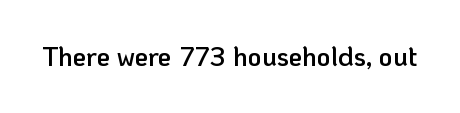
The image shows 27 px text type, upright; set normal letter spacing, not underlined.
